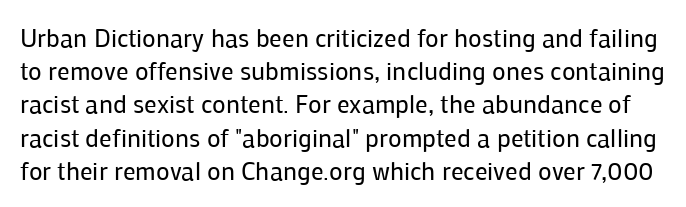
The image shows 25 px text type, upright; set normal line spacing (1.33x), normal letter spacing, not underlined.
